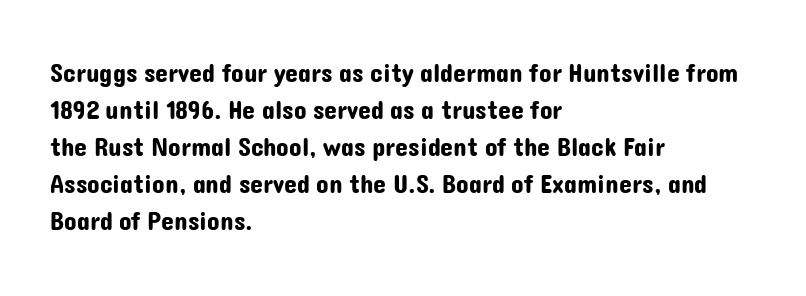
{"italic": "no", "underline": "no", "align": "left", "line_spacing": "normal", "line_spacing_ratio": 1.42, "letter_spacing": "normal", "letter_spacing_em": 0.0, "glyph_px": 26}
